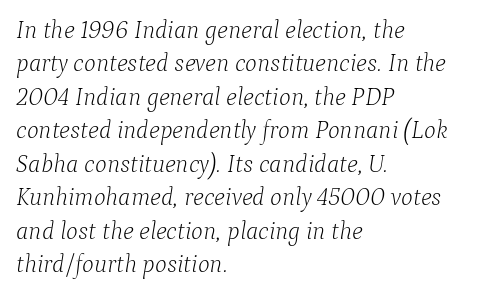
The weight would be labelled regular, book, light, or lighter still. Each word holds together tightly as a unit, with standard inter-letter gaps. The specimen omits any rule beneath the text block's lines. If you measured baseline to baseline, you'd find a middling distance. If you drew a line through each stem, it would be angled. In CSS terms this would be text-align: left.
